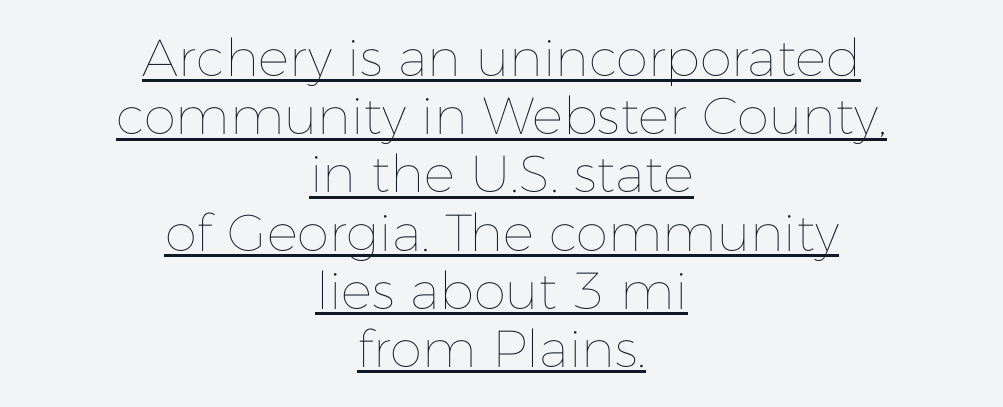
{"italic": "no", "bold": "no", "weight": "thin", "width": "normal", "stroke_contrast": "low", "x_height": "medium", "monospaced": "no", "underline": "yes", "align": "center", "line_spacing": "tight", "line_spacing_ratio": 1.12, "letter_spacing": "normal", "letter_spacing_em": 0.0, "glyph_px": 52}
